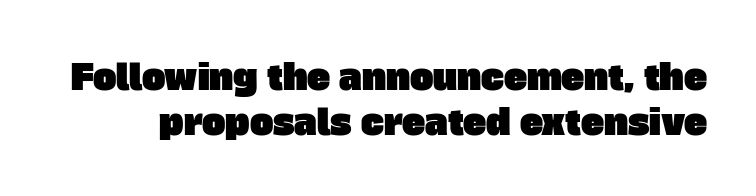
{"serif": "no", "width": "normal", "stroke_contrast": "low", "x_height": "large", "monospaced": "no", "underline": "no", "line_spacing": "normal", "line_spacing_ratio": 1.3, "letter_spacing": "normal", "letter_spacing_em": 0.0, "glyph_px": 35}
